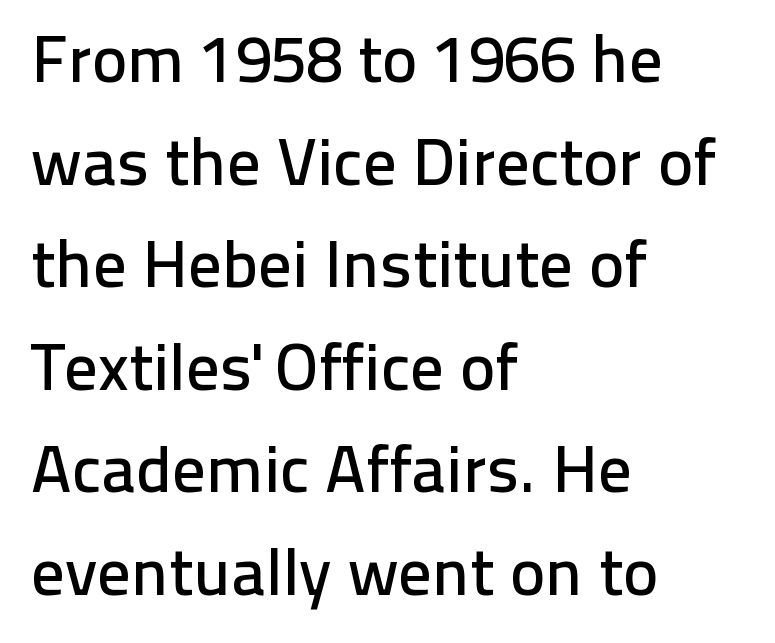
The image shows 67 px sans-serif type, upright; set left-aligned, normal line spacing (1.53x), normal letter spacing, not underlined; low stroke contrast and a medium x-height.
